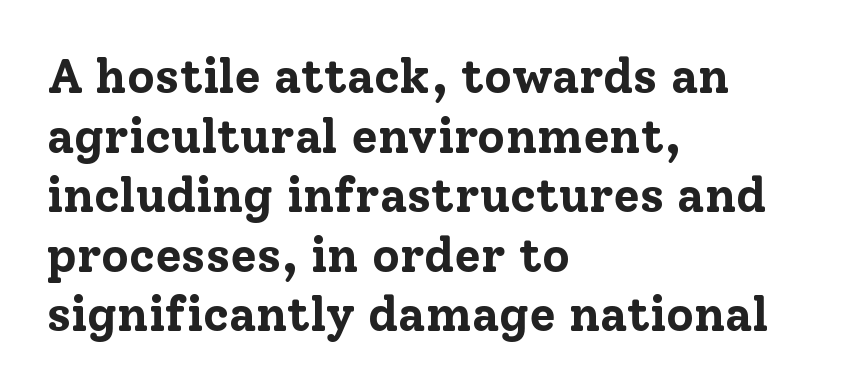
The gaps between neighbouring characters are ordinary and unremarkable. This sample has the flowing, uneven cadence of proportional lettering. Quick note: not italic, upright. A dark, heavy texture on the line: the type is bold. The text block is weighted toward the left margin, trailing off unevenly rightward.
